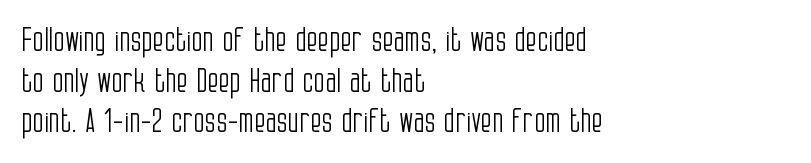
Q: Is the text bold? A: No.
Q: Is the text italic (slanted)? A: No, it is upright.
Q: Is the typeface a serif or a sans-serif typeface? A: Sans-serif.
Q: Is the text underlined? A: No.
Q: How is the paragraph aligned? A: Left-aligned.
Q: Is the spacing between letters normal or unusually wide? A: Normal.
Q: Width (condensed, normal, or wide)? A: Condensed.
Q: Stroke contrast? A: Low.
Q: x-height? A: Large.
Q: Monospaced? A: No.
